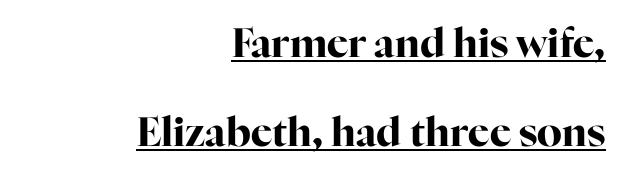
The image shows 40 px bold serif type, upright; set right-aligned, loose line spacing (2.23x), normal letter spacing, underlined; high stroke contrast and a medium x-height.
